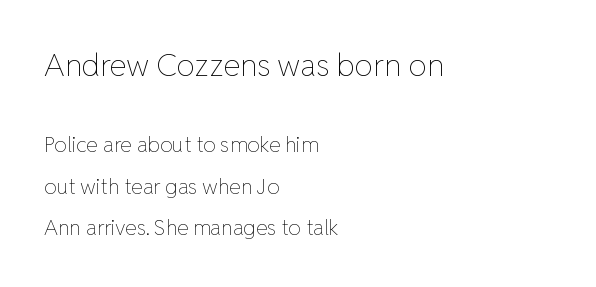
A clean baseline with only descenders dipping below it. Which chunk is bigger? The first one — the top block dwarfs the bottom. Rendered with straight, roman letterforms. Between one letter and the next there's only the usual sliver of space.
